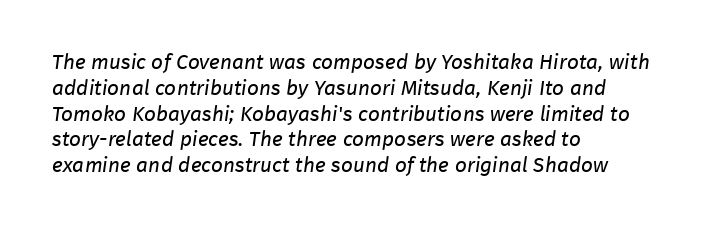
Q: Is the text bold? A: No.
Q: Is the text underlined? A: No.
Q: How is the paragraph aligned? A: Left-aligned.
Q: Is the spacing between letters normal or unusually wide? A: Normal.
